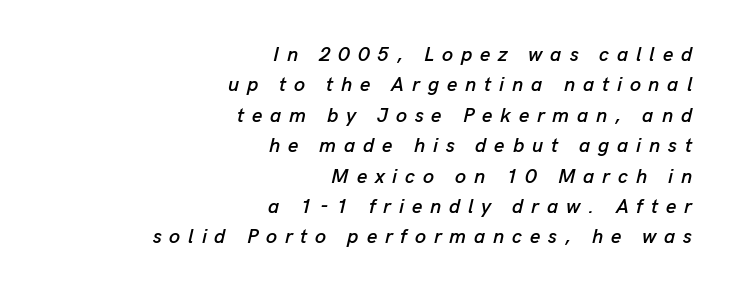
The zone under the glyphs is completely vacant. Loose tracking; the words dissolve into strings of separated letters. This block has exactly the height ordinary leading produces. The lettering tilts uniformly, giving the passage an italic look. A flush-right, rag-left setting is used for this passage.
